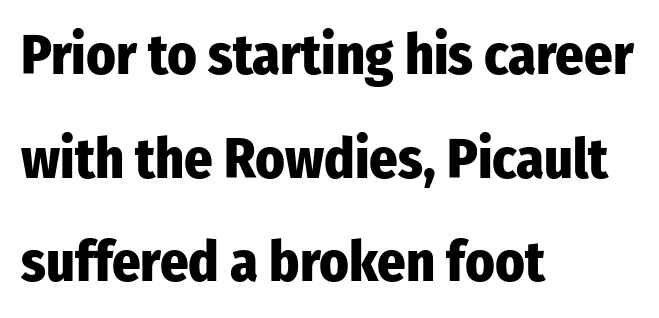
Q: Is the text bold? A: Yes.
Q: Is the text italic (slanted)? A: No, it is upright.
Q: Is the typeface a serif or a sans-serif typeface? A: Sans-serif.
Q: Is the text underlined? A: No.
Q: How is the paragraph aligned? A: Left-aligned.
Q: Is the spacing between letters normal or unusually wide? A: Normal.
Q: Width (condensed, normal, or wide)? A: Condensed.
Q: Stroke contrast? A: Low.
Q: x-height? A: Medium.
Q: Monospaced? A: No.
